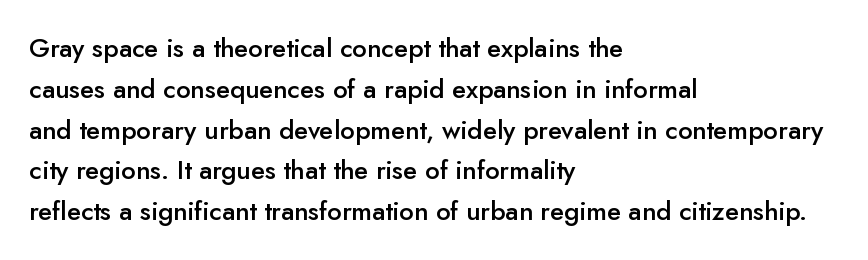
The image shows 26 px text type, upright; set left-aligned, normal line spacing (1.57x), normal letter spacing, not underlined.
